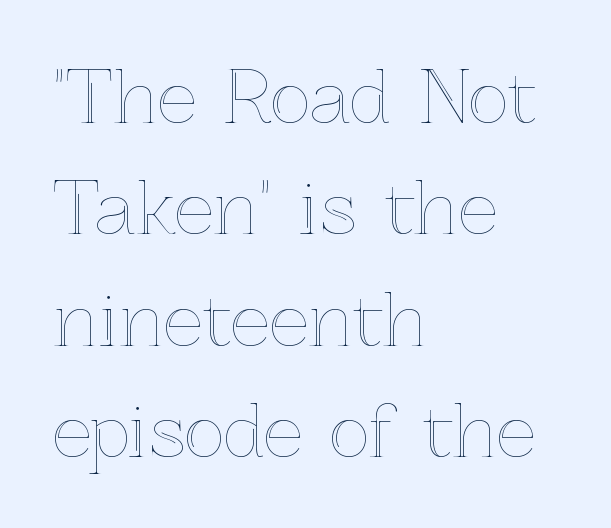
{"italic": "no", "width": "normal", "x_height": "medium", "monospaced": "no", "underline": "no", "align": "left", "line_spacing": "normal", "line_spacing_ratio": 1.59, "letter_spacing": "normal", "letter_spacing_em": 0.0, "glyph_px": 70}
